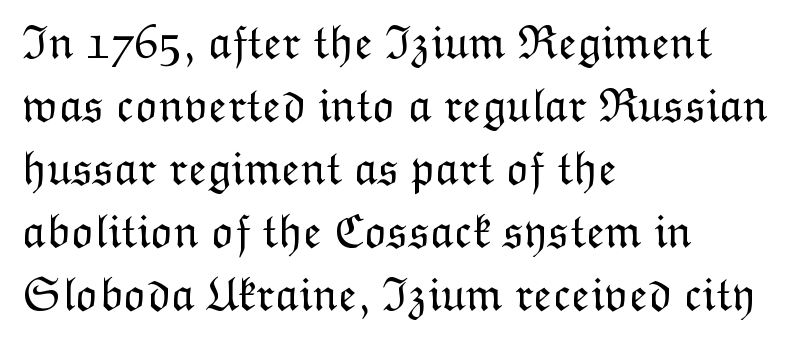
Tracking value appears to be zero — textbook default spacing. Each letter keeps its own natural width here, so spacing adapts to shape. Quick note: not italic, upright. No extra ink here — the face is not bold. The ragged edge is on the right, which tells us the setting is flush left.
